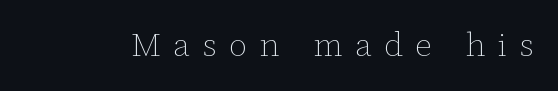
The image shows 33 px thin type, upright; set unusually wide letter spacing (+0.38 em), not underlined; low stroke contrast and a medium x-height.
